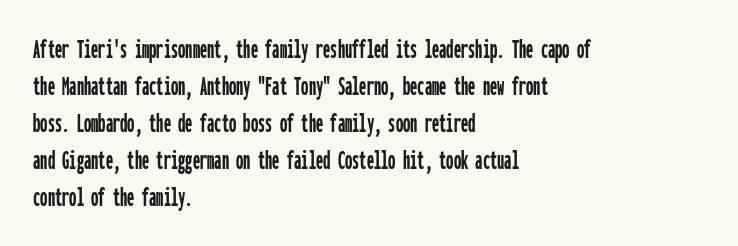
The image shows 29 px condensed sans-serif type, upright, monospaced; set left-aligned, normal line spacing (1.28x), normal letter spacing, not underlined; low stroke contrast and a medium x-height.
